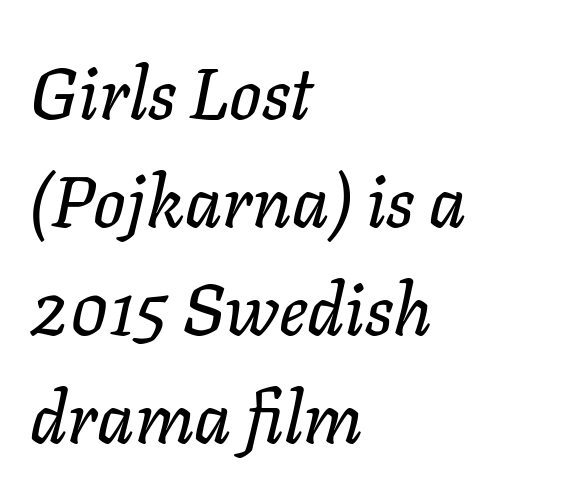
Q: Is the text italic (slanted)? A: Yes, it leans right by about 11 degrees.
Q: Is the text underlined? A: No.
Q: How is the paragraph aligned? A: Left-aligned.
Q: Is the spacing between letters normal or unusually wide? A: Normal.
Q: Is the spacing between lines tight, normal or loose? A: Normal.
Q: Width (condensed, normal, or wide)? A: Normal.
Q: Stroke contrast? A: Low.
Q: x-height? A: Medium.
Q: Monospaced? A: No.
